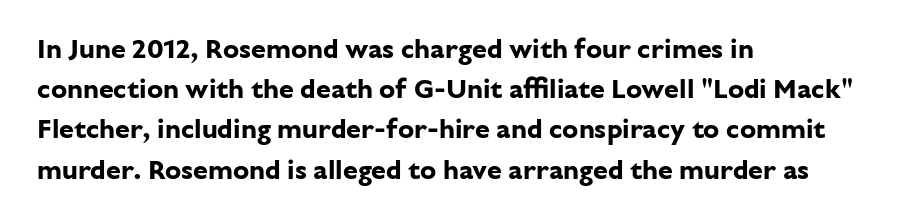
The image shows 27 px bold type, upright; set left-aligned, normal line spacing (1.49x), normal letter spacing, not underlined.
